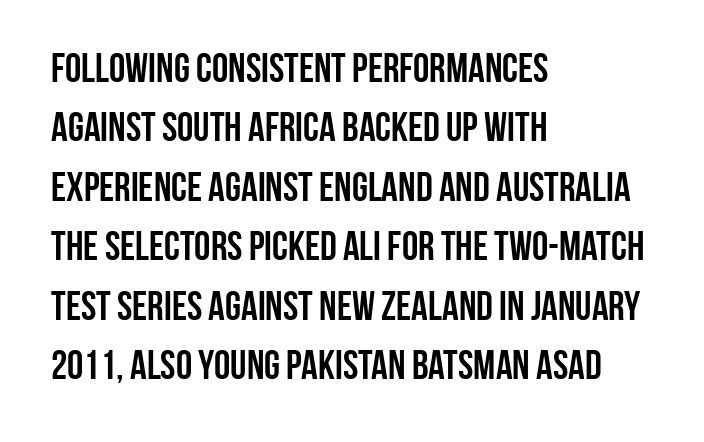
Q: Is the text bold? A: Yes.
Q: Is the text italic (slanted)? A: No, it is upright.
Q: Is the typeface a serif or a sans-serif typeface? A: Sans-serif.
Q: Is the text underlined? A: No.
Q: How is the paragraph aligned? A: Left-aligned.
Q: Is the spacing between letters normal or unusually wide? A: Normal.
Q: Is the spacing between lines tight, normal or loose? A: Normal.
Q: Width (condensed, normal, or wide)? A: Condensed.
Q: Stroke contrast? A: Low.
Q: x-height? A: Large.
Q: Monospaced? A: No.
